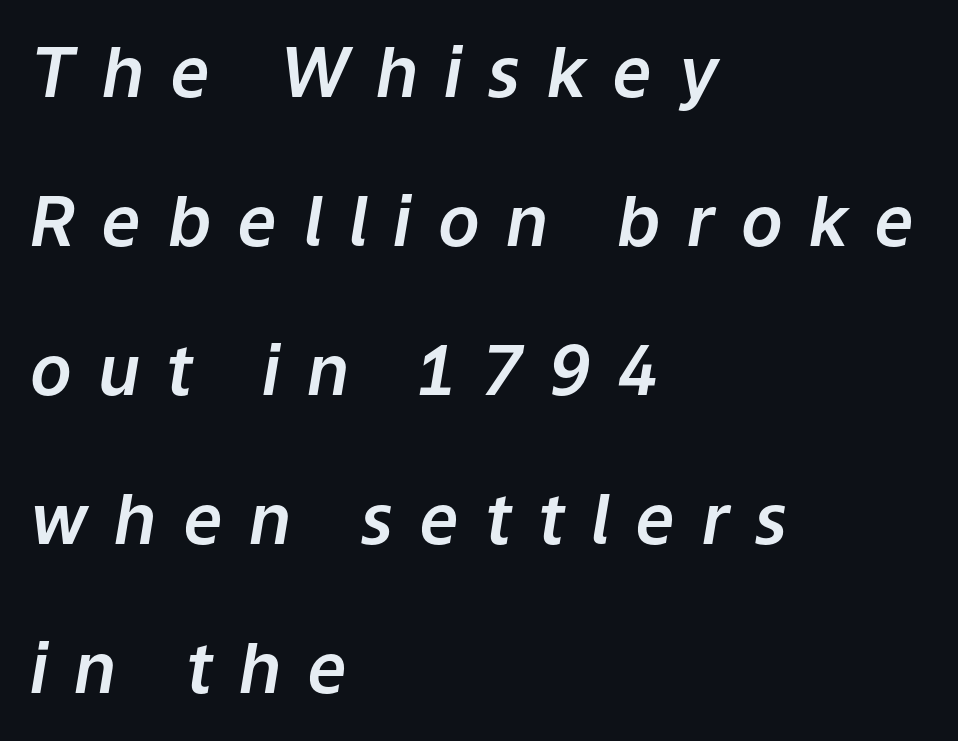
The rendering uses natural spacing where letterforms have individual widths. Which margin do the lines hug? The left one — the right edge is uneven. What's the leading like? Stretched, with rows far apart. Yep, that's italic — everything's leaning. The words here are not underlined. Substantial extra tracking has been applied to these lines.
